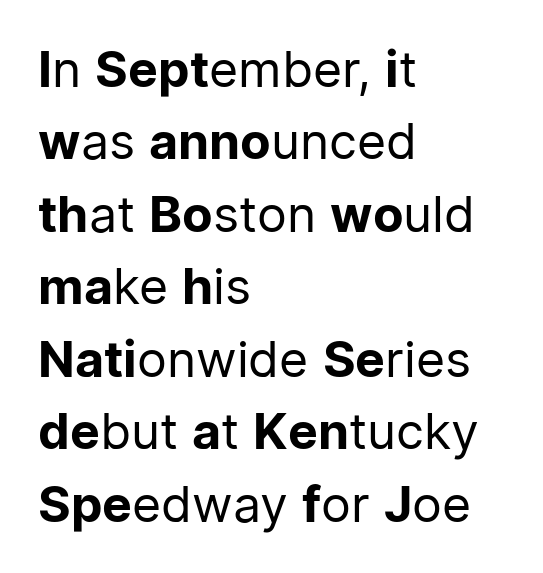
The letterforms sit shoulder to shoulder at normal distance. Typographically, this falls in the sans-serif category. This sample keeps an unexceptional amount of space between lines. The rendering anchors every line to the left-hand side.
